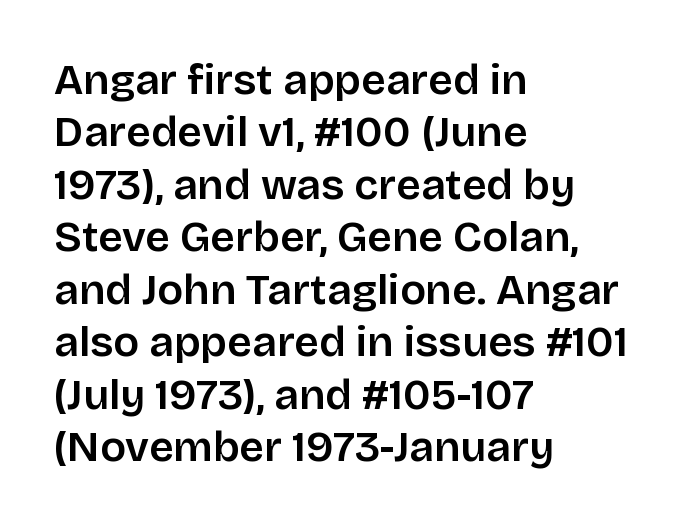
{"serif": "no", "italic": "no", "width": "normal", "stroke_contrast": "low", "x_height": "large", "monospaced": "no", "underline": "no", "align": "left", "line_spacing_ratio": 1.22, "letter_spacing": "normal", "letter_spacing_em": 0.0, "glyph_px": 43}
